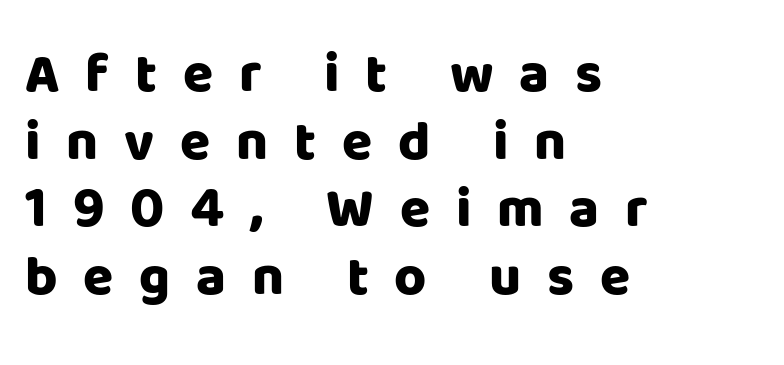
{"serif": "no", "italic": "no", "bold": "yes", "weight": "heavy", "width": "normal", "stroke_contrast": "low", "x_height": "large", "monospaced": "no", "underline": "no", "align": "left", "line_spacing_ratio": 1.23, "letter_spacing": "wide", "letter_spacing_em": 0.47, "glyph_px": 55}
